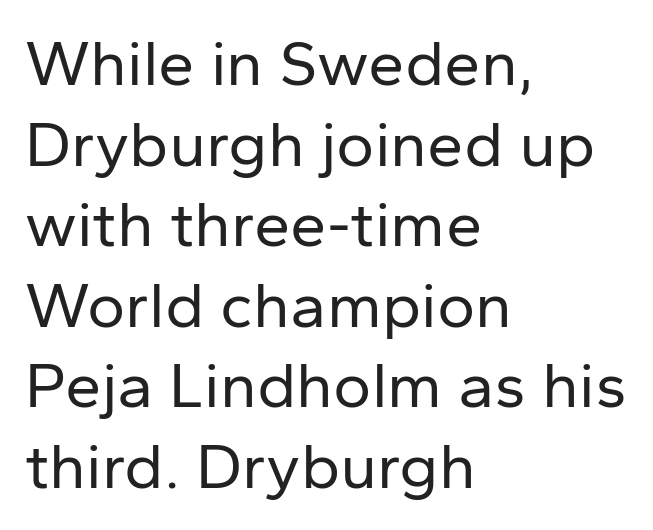
Serifs: no, the terminals of the letterforms are clean. A student would call this left alignment; a typographer would say flush left, rag right. Do the characters align in a grid? No, the font is proportional. Lines of text with bare space underneath. No extra tracking has been applied to these lines. Ascenders rise straight up at ninety degrees.
